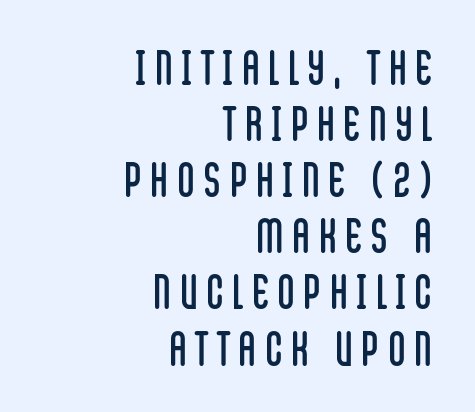
The image shows 46 px regular-weight, condensed sans-serif type, upright; set right-aligned, line spacing 1.22x, unusually wide letter spacing (+0.21 em), not underlined; low stroke contrast and a large x-height.
